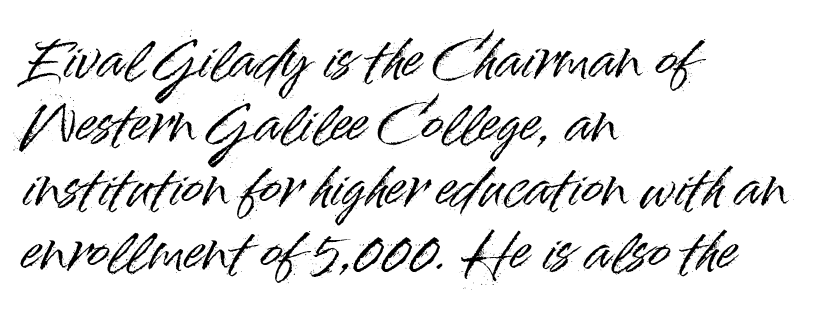
Q: Is the text italic (slanted)? A: Yes.
Q: Is the typeface a serif or a sans-serif typeface? A: Sans-serif.
Q: Is the text underlined? A: No.
Q: How is the paragraph aligned? A: Left-aligned.
Q: Is the spacing between letters normal or unusually wide? A: Normal.
Q: Width (condensed, normal, or wide)? A: Normal.
Q: Stroke contrast? A: High.
Q: x-height? A: Small.
Q: Monospaced? A: No.
